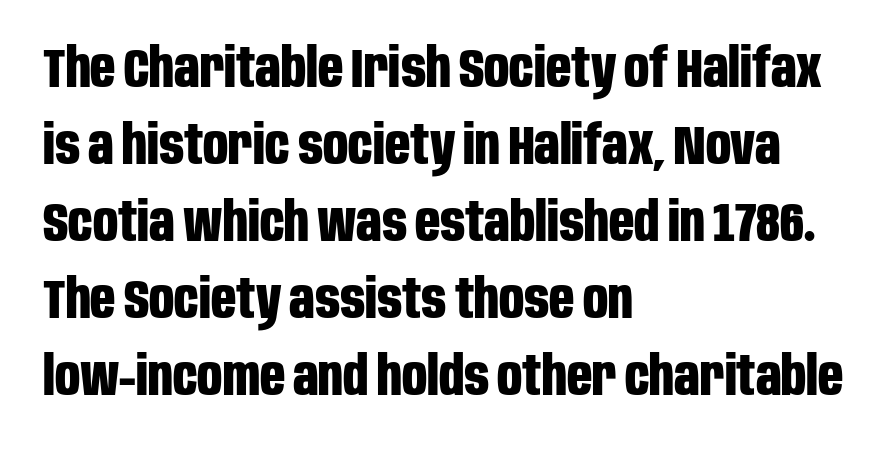
If you drew a ruler down the left edge, every line would touch it. The letterforms sit shoulder to shoulder at normal distance. Character widths vary here, with narrow letters taking less room than wide ones. Successive baselines arrive at the customary interval.
